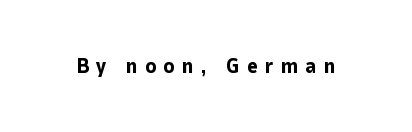
Q: Is the text bold? A: Yes.
Q: Is the text italic (slanted)? A: No, it is upright.
Q: Is the text underlined? A: No.
Q: Is the spacing between letters normal or unusually wide? A: Unusually wide.
